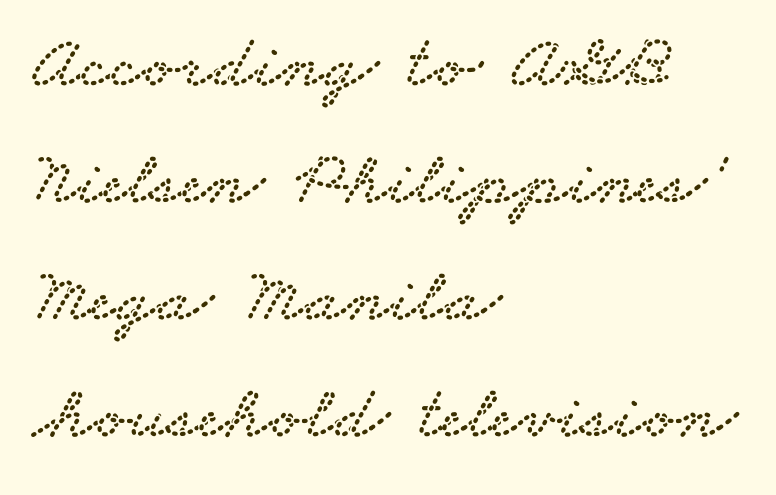
The rendering keeps characters at their native spacing. Typeset ragged right — the left edge is the straight one. The specimen omits any rule beneath the text block's lines. Students, observe: this is what conventionally led text looks like.
